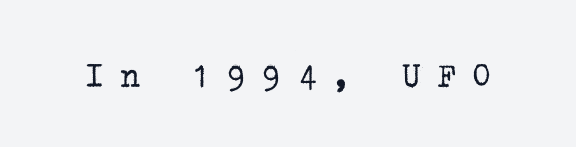
{"serif": "yes", "italic": "no", "bold": "no", "weight": "regular", "width": "normal", "stroke_contrast": "low", "x_height": "medium", "underline": "no", "letter_spacing": "wide", "letter_spacing_em": 0.44, "glyph_px": 36}
